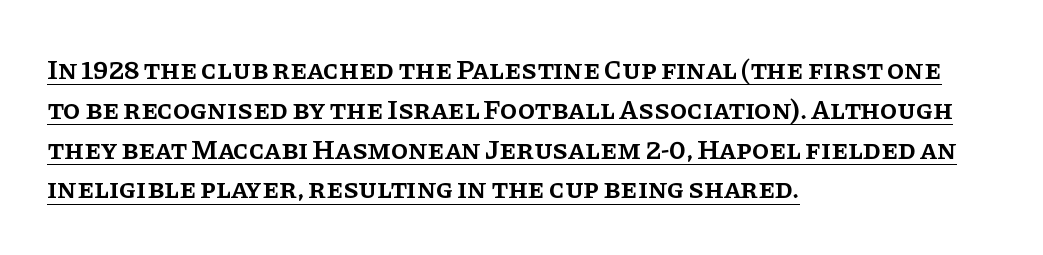
The image shows 28 px semibold serif type, upright; set left-aligned, normal line spacing (1.42x), normal letter spacing, underlined; low stroke contrast and a large x-height.
